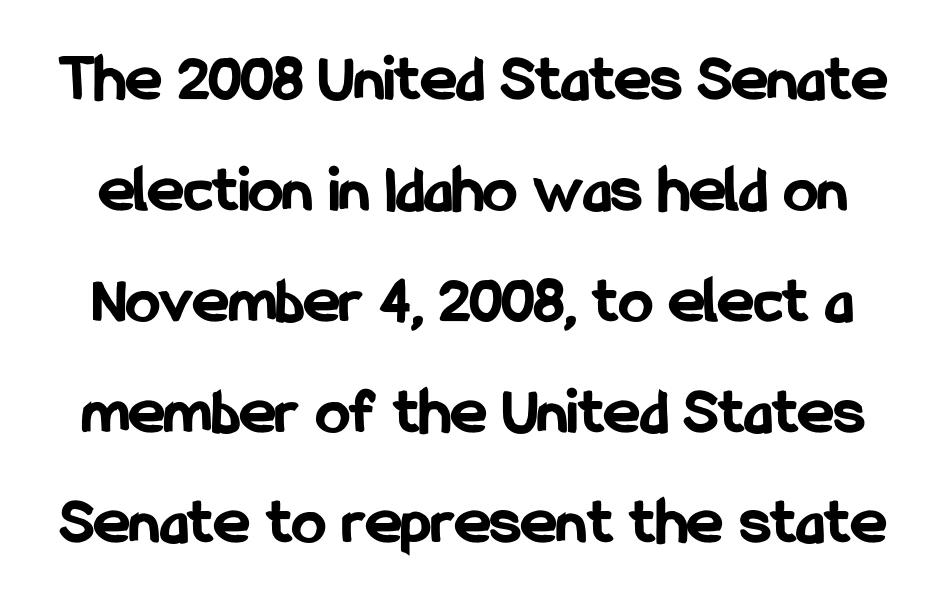
Q: Is the text bold? A: Yes.
Q: Is the text italic (slanted)? A: No, it is upright.
Q: Is the typeface a serif or a sans-serif typeface? A: Sans-serif.
Q: Is the text underlined? A: No.
Q: Is the spacing between letters normal or unusually wide? A: Normal.
Q: Is the spacing between lines tight, normal or loose? A: Normal.
Q: Width (condensed, normal, or wide)? A: Condensed.
Q: Stroke contrast? A: Low.
Q: x-height? A: Medium.
Q: Monospaced? A: No.
